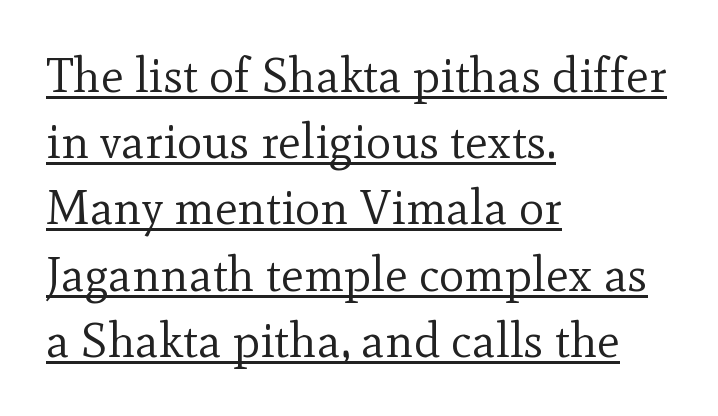
Q: Is the text bold? A: No.
Q: Is the text italic (slanted)? A: No, it is upright.
Q: Is the typeface a serif or a sans-serif typeface? A: Serif.
Q: Is the text underlined? A: Yes.
Q: How is the paragraph aligned? A: Left-aligned.
Q: Is the spacing between letters normal or unusually wide? A: Normal.
Q: Is the spacing between lines tight, normal or loose? A: Normal.
Q: Width (condensed, normal, or wide)? A: Normal.
Q: x-height? A: Small.
Q: Monospaced? A: No.
